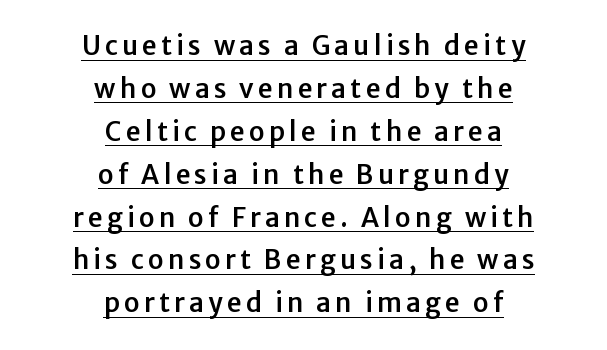
Q: Is the text italic (slanted)? A: No, it is upright.
Q: Is the text underlined? A: Yes.
Q: How is the paragraph aligned? A: Centered.
Q: Is the spacing between lines tight, normal or loose? A: Normal.
